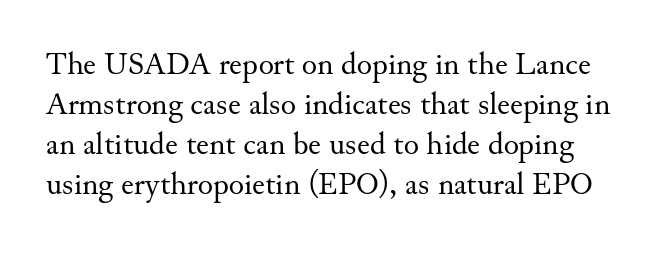
Every stem runs plumb, perpendicular to the baseline. Letterform terminals end in serifs throughout the passage. Letters rest on an invisible, unmarked baseline. There is no visible air inserted between adjacent glyphs. Quick note: interline space is typical. Stroke mass is kept to a normal reading level or below.
